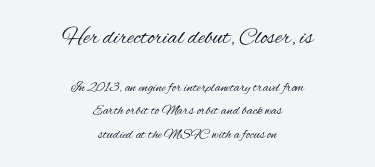
Q: Is the text bold? A: No.
Q: Is the text italic (slanted)? A: Yes.
Q: Is the text underlined? A: No.
Q: How is the paragraph aligned? A: Centered.
Q: Is the spacing between letters normal or unusually wide? A: Normal.
Q: Is the spacing between lines tight, normal or loose? A: Normal.
Q: Which block of text is set in a larger size, the first (top) or the second (bottom)? A: The first (top) one.
